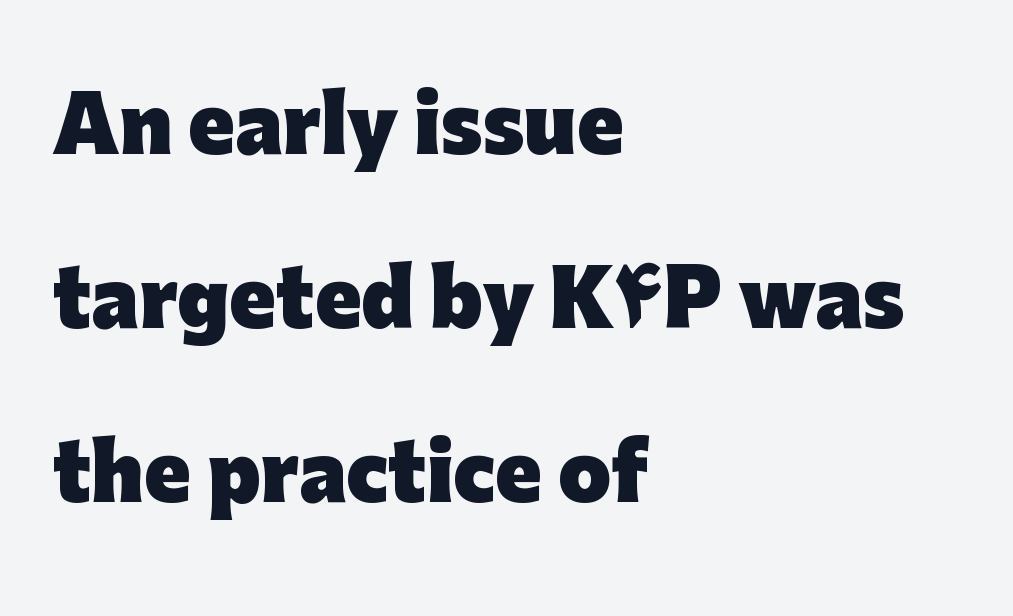
Q: Is the text bold? A: Yes.
Q: Is the text italic (slanted)? A: No, it is upright.
Q: Is the typeface a serif or a sans-serif typeface? A: Sans-serif.
Q: Is the text underlined? A: No.
Q: How is the paragraph aligned? A: Left-aligned.
Q: Is the spacing between letters normal or unusually wide? A: Normal.
Q: Is the spacing between lines tight, normal or loose? A: Loose.
Q: Width (condensed, normal, or wide)? A: Normal.
Q: Stroke contrast? A: Low.
Q: x-height? A: Medium.
Q: Monospaced? A: No.
